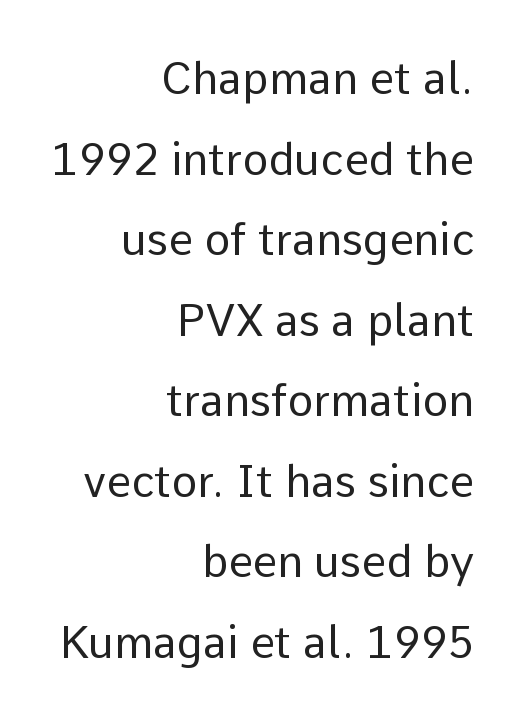
Q: Is the text bold? A: No.
Q: Is the text italic (slanted)? A: No, it is upright.
Q: Is the typeface a serif or a sans-serif typeface? A: Sans-serif.
Q: Is the text underlined? A: No.
Q: How is the paragraph aligned? A: Right-aligned.
Q: Is the spacing between letters normal or unusually wide? A: Normal.
Q: Width (condensed, normal, or wide)? A: Normal.
Q: Stroke contrast? A: Low.
Q: x-height? A: Medium.
Q: Monospaced? A: No.
